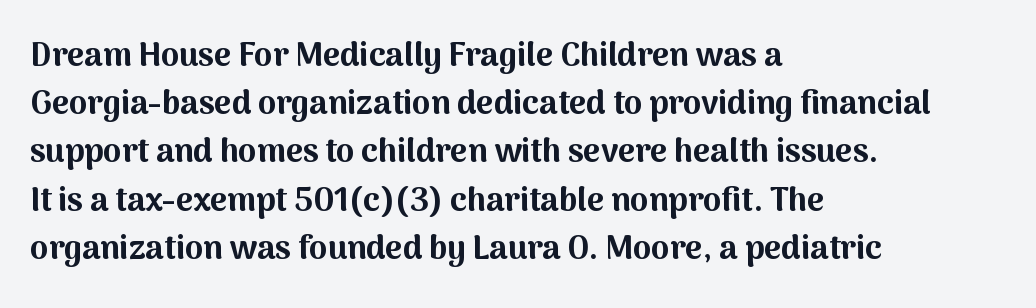
The image shows 33 px bold sans-serif type, upright; set left-aligned, normal line spacing (1.46x), normal letter spacing, not underlined; medium stroke contrast and a medium x-height.
